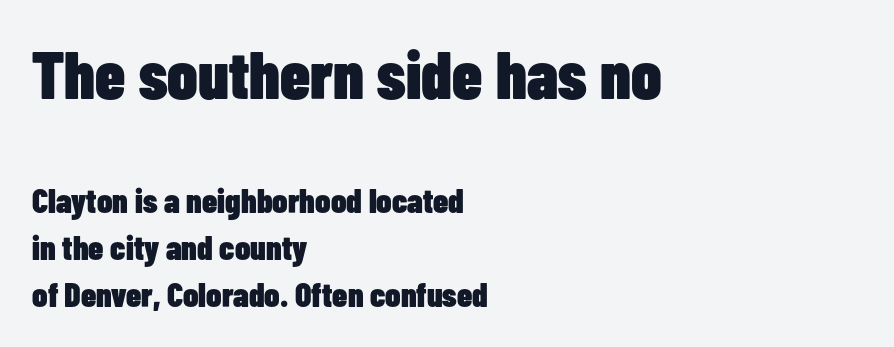
The image shows 67 px heavy, condensed sans-serif type, upright; set left-aligned, normal line spacing (1.39x), normal letter spacing, not underlined; the first (top) block is 1.97x larger; low stroke contrast and a medium x-height.
